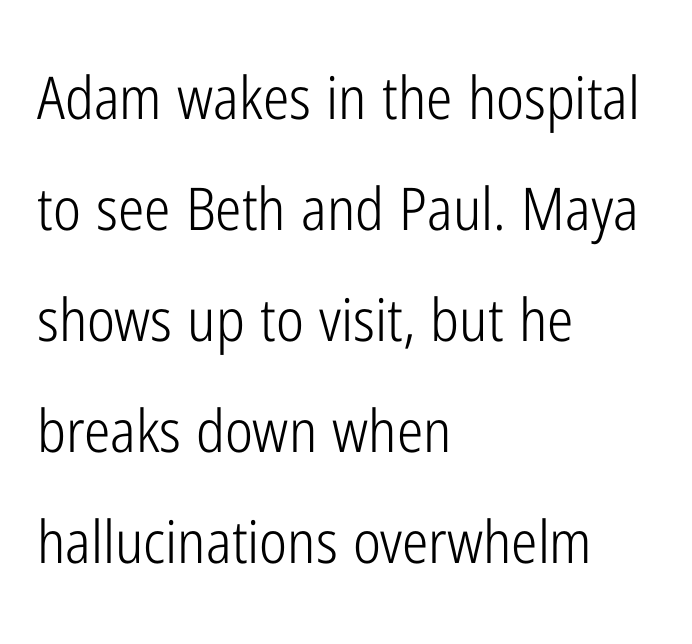
Here the designer chose a conventional face with non-uniform glyph widths. These lines were composed using upright roman letters. A typesetter would call this zero additional tracking. You can tell from the bare stems that sans-serif type was used. Where is the straight margin? On the left. Stems here are at most as thick as an everyday book face.
